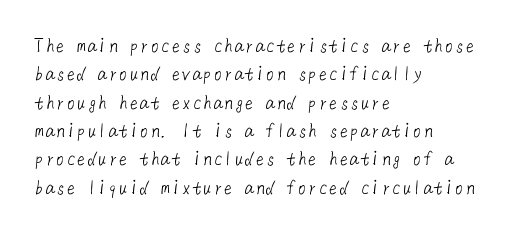
The image shows 21 px text type; set left-aligned, normal line spacing (1.35x), normal letter spacing, not underlined.
